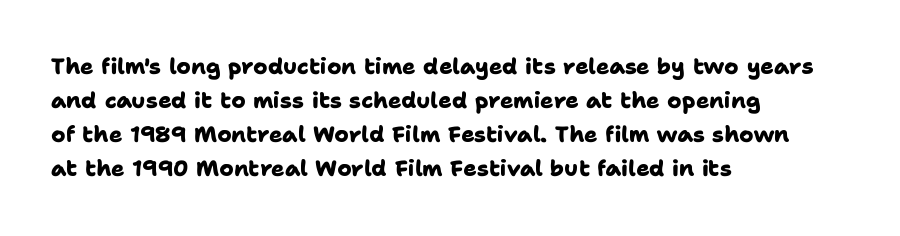
The image shows 22 px bold type; set left-aligned, normal line spacing (1.55x), normal letter spacing, not underlined.
